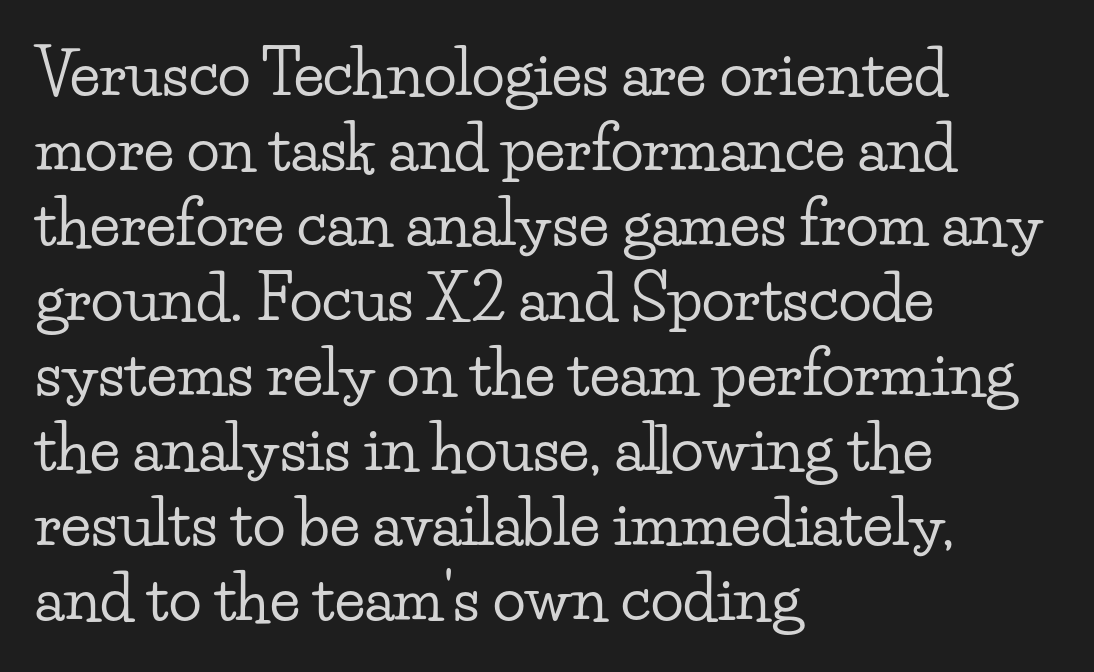
Unlike italic type, these characters show no tilt at all. The type family on display is of the serif kind. These lines are rendered in a variable-pitch font. Lines of text with bare space underneath.
